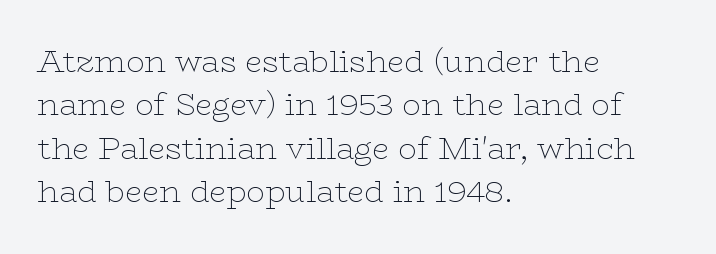
{"serif": "yes", "italic": "no", "bold": "no", "weight": "thin", "width": "wide", "stroke_contrast": "low", "x_height": "medium", "monospaced": "no", "underline": "no", "align": "left", "line_spacing": "normal", "line_spacing_ratio": 1.4, "letter_spacing": "normal", "letter_spacing_em": 0.0, "glyph_px": 31}
